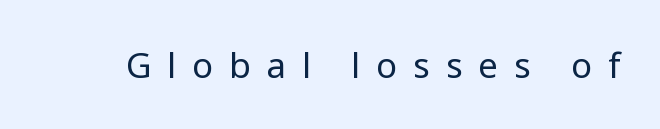
Q: Is the text bold? A: No.
Q: Is the text italic (slanted)? A: No, it is upright.
Q: Is the typeface a serif or a sans-serif typeface? A: Sans-serif.
Q: Is the text underlined? A: No.
Q: Is the spacing between letters normal or unusually wide? A: Unusually wide.
Q: Width (condensed, normal, or wide)? A: Normal.
Q: Stroke contrast? A: Low.
Q: x-height? A: Medium.
Q: Monospaced? A: No.
